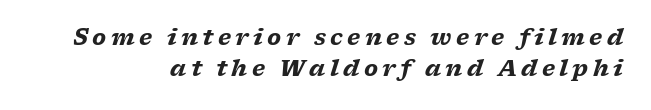
{"italic": "yes", "lean": "right", "slant_degrees": 17, "bold": "yes", "underline": "no", "align": "right", "line_spacing": "normal", "line_spacing_ratio": 1.4, "letter_spacing": "wide", "letter_spacing_em": 0.2, "glyph_px": 22}
